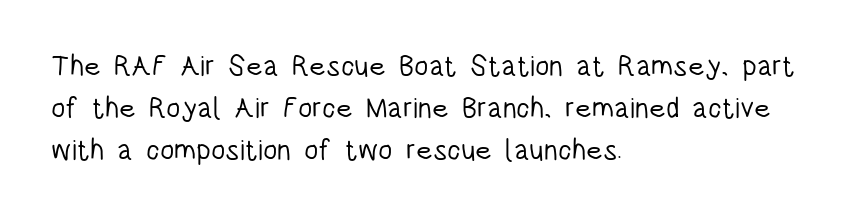
{"serif": "no", "italic": "no", "bold": "no", "weight": "light", "width": "condensed", "stroke_contrast": "low", "x_height": "large", "monospaced": "no", "underline": "no", "align": "left", "line_spacing": "normal", "line_spacing_ratio": 1.45, "letter_spacing": "normal", "letter_spacing_em": 0.0, "glyph_px": 29}
